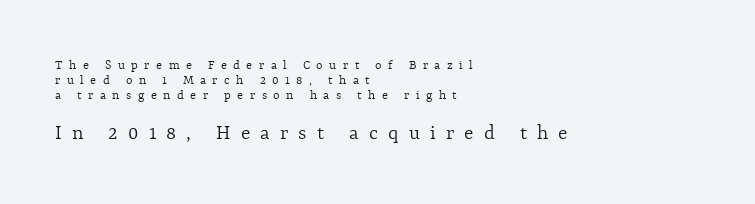
{"italic": "no", "bold": "no", "underline": "no", "align": "left", "line_spacing": "tight", "line_spacing_ratio": 1.08, "letter_spacing": "wide", "letter_spacing_em": 0.46, "larger_block": "second", "size_ratio": 1.57, "glyph_px": 22}
